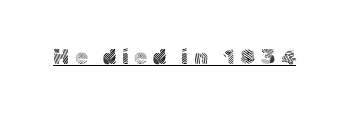
Caption: lettering with a line underneath. Honestly, the letter spacing is so wide it's the main thing you notice. When letters stand straight like this, we call the style roman or upright. Heft: none added — not bold.
